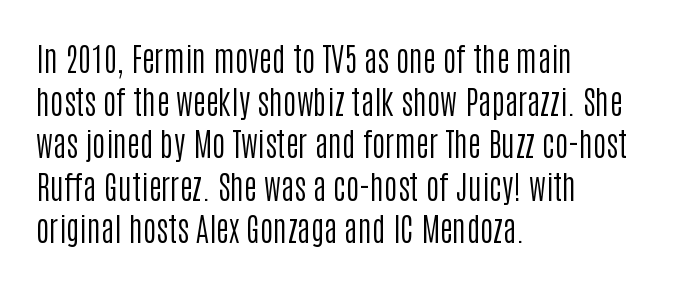
The image shows 32 px regular-weight, condensed sans-serif type, upright; set left-aligned, normal line spacing (1.33x), normal letter spacing, not underlined; low stroke contrast and a large x-height.
